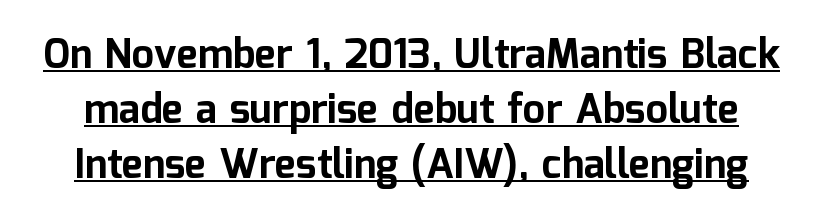
The letters stand upright; this is a roman face. You can see a thin bar hugging the bottom of the glyphs. The passage shown is typeset with a sans-serif family. Rows of type keep a routine distance in the vertical direction. Looks like regular typesetting: each glyph gets only the width it needs. The letters sit at their default tracking, neither squeezed nor spread.
